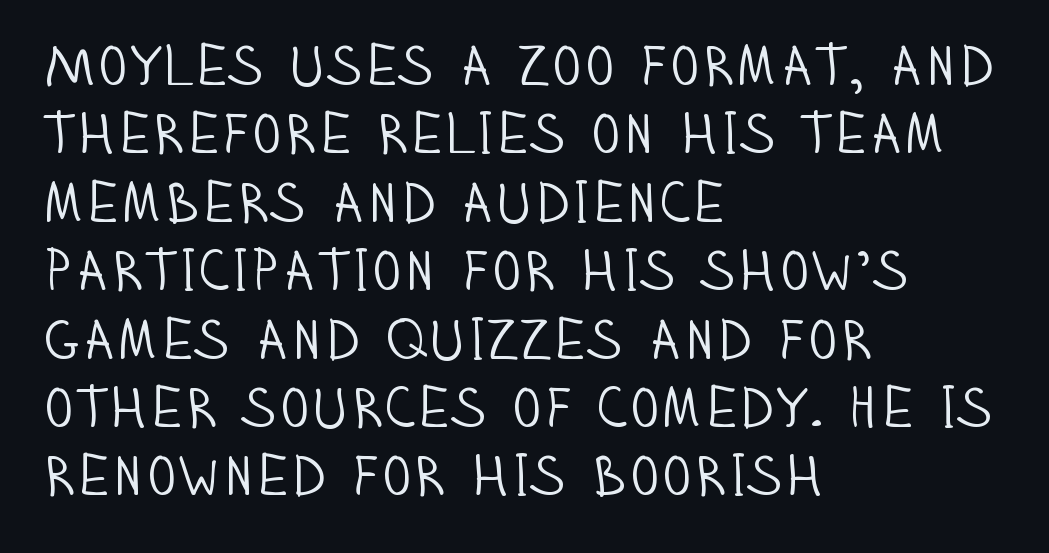
{"serif": "no", "italic": "no", "bold": "no", "weight": "light", "width": "condensed", "stroke_contrast": "low", "x_height": "large", "monospaced": "no", "underline": "no", "align": "left", "line_spacing_ratio": 1.2, "letter_spacing": "normal", "letter_spacing_em": 0.0, "glyph_px": 57}
